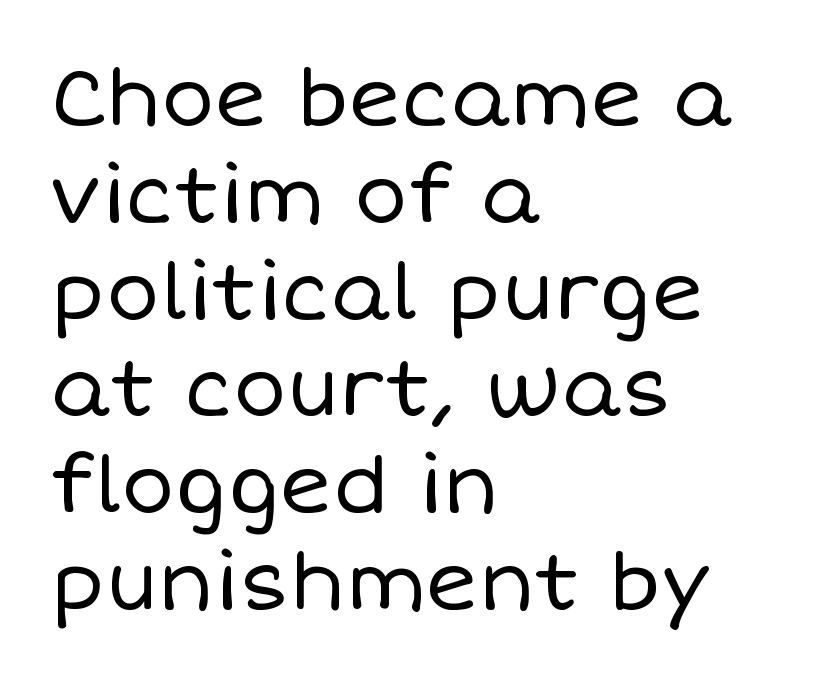
{"italic": "no", "bold": "no", "weight": "regular", "width": "normal", "stroke_contrast": "low", "x_height": "large", "monospaced": "no", "underline": "no", "align": "left", "line_spacing_ratio": 1.21, "letter_spacing": "normal", "letter_spacing_em": 0.0, "glyph_px": 80}
